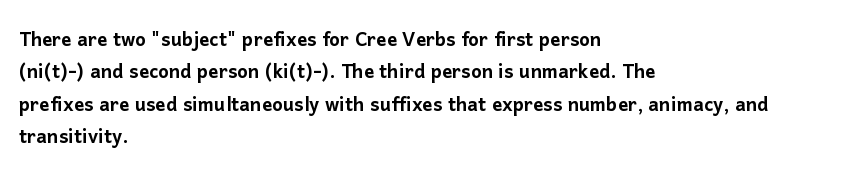
Q: Is the text italic (slanted)? A: No, it is upright.
Q: Is the text underlined? A: No.
Q: How is the paragraph aligned? A: Left-aligned.
Q: Is the spacing between letters normal or unusually wide? A: Normal.
Q: Is the spacing between lines tight, normal or loose? A: Normal.
